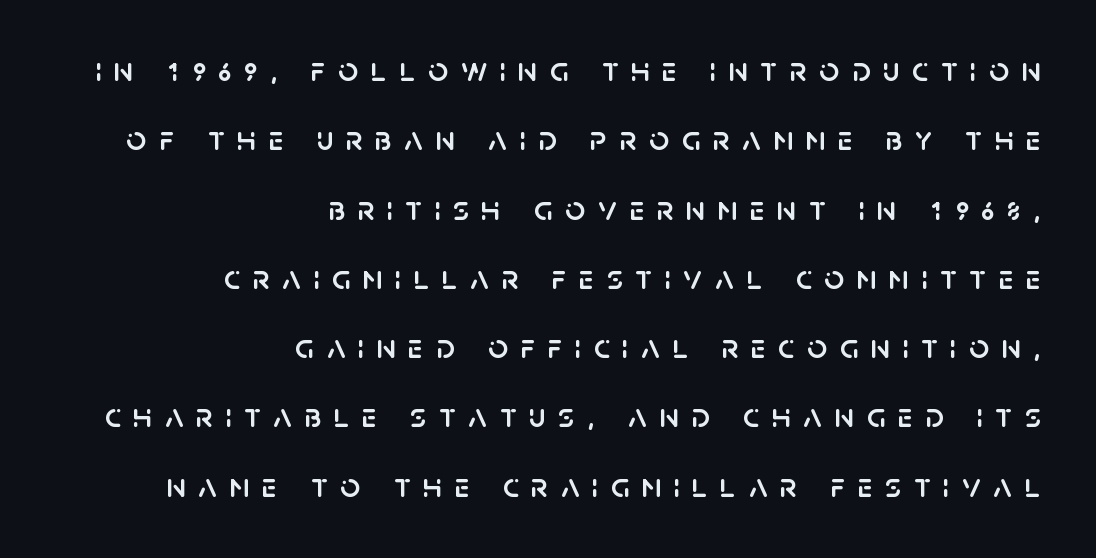
The image shows 35 px sans-serif type, upright; set right-aligned, loose line spacing (1.98x), unusually wide letter spacing (+0.35 em), not underlined; low stroke contrast and a large x-height.
